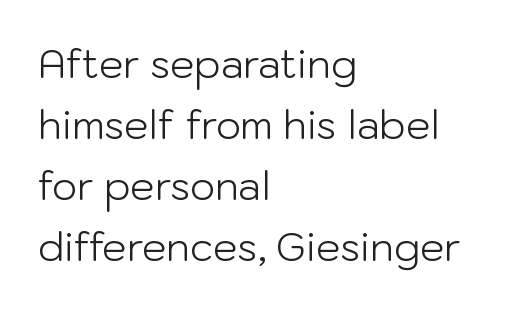
Q: Is the text bold? A: No.
Q: Is the text italic (slanted)? A: No, it is upright.
Q: Is the typeface a serif or a sans-serif typeface? A: Sans-serif.
Q: Is the text underlined? A: No.
Q: How is the paragraph aligned? A: Left-aligned.
Q: Is the spacing between letters normal or unusually wide? A: Normal.
Q: Is the spacing between lines tight, normal or loose? A: Normal.
Q: Width (condensed, normal, or wide)? A: Normal.
Q: Stroke contrast? A: Low.
Q: x-height? A: Medium.
Q: Monospaced? A: No.
